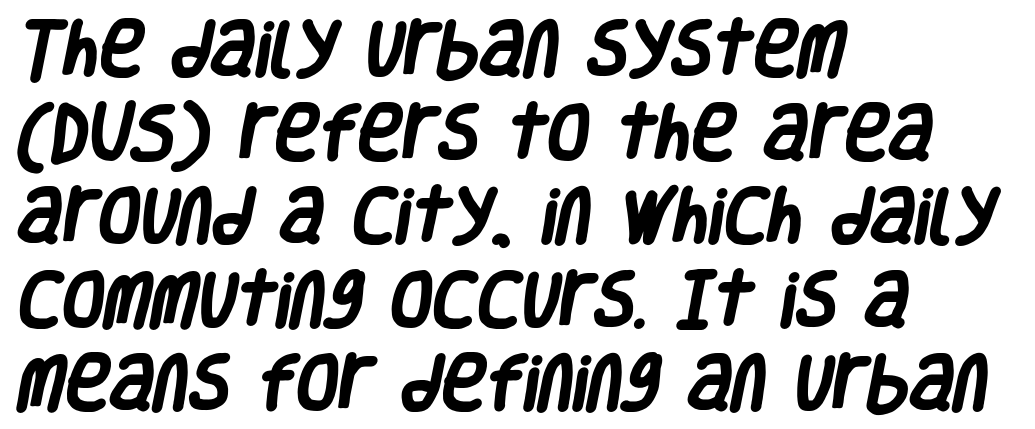
The image shows 61 px heavy, condensed sans-serif type; set left-aligned, normal line spacing (1.37x), normal letter spacing, not underlined; low stroke contrast and a large x-height.
